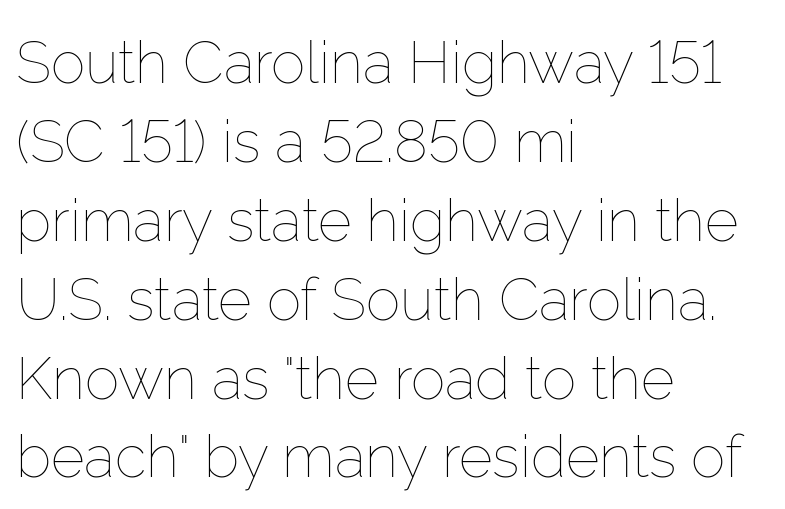
Nobody drew a line under any word here. Left-aligned paragraph, ragged on the right. The letters look calm and open, with moderate or lighter stems. Vertical strokes here are truly vertical.
